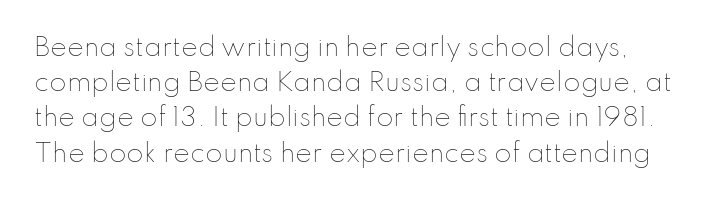
The weight tops out at a normal text grade. Check the space under the baseline: it is left empty. Inter-character spacing is left at the font's built-in metrics. Honestly, the row spacing looks completely unremarkable. The type sits square on the baseline with zero lean.
